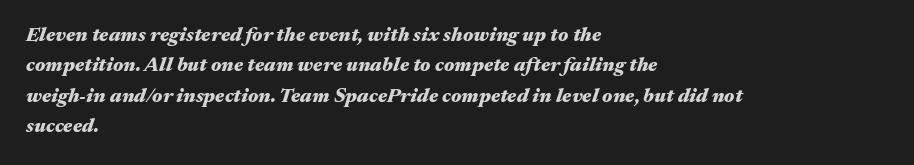
{"italic": "yes", "lean": "right", "slant_degrees": 17, "bold": "yes", "underline": "no", "align": "left", "line_spacing": "normal", "line_spacing_ratio": 1.52, "letter_spacing": "normal", "letter_spacing_em": 0.0, "glyph_px": 20}
